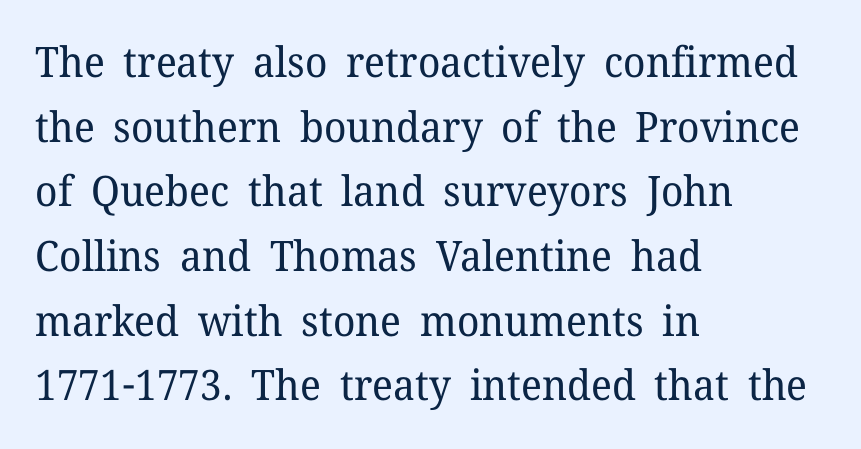
The image shows 42 px regular-weight serif type, upright; set left-aligned, normal line spacing (1.54x), normal letter spacing, not underlined; low stroke contrast and a medium x-height.
